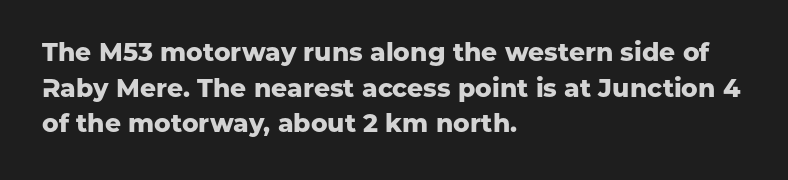
The image shows 25 px bold type, upright; set left-aligned, normal line spacing (1.43x), normal letter spacing, not underlined.
